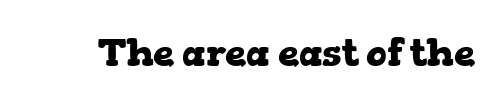
Serifs: yes, visible at the terminals of the letterforms. Think of a printed novel: that variable character pitch is what you see here. The foot of each line stays bare and open. Italic? Not at all — the glyphs are vertical. Tracking value appears to be zero — textbook default spacing.
